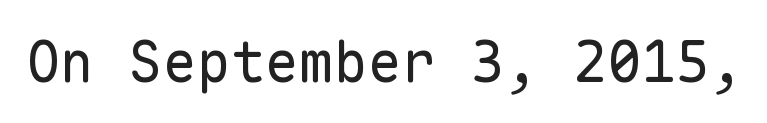
The image shows 57 px regular-weight sans-serif type, upright, monospaced; set normal letter spacing, not underlined; low stroke contrast and a medium x-height.
